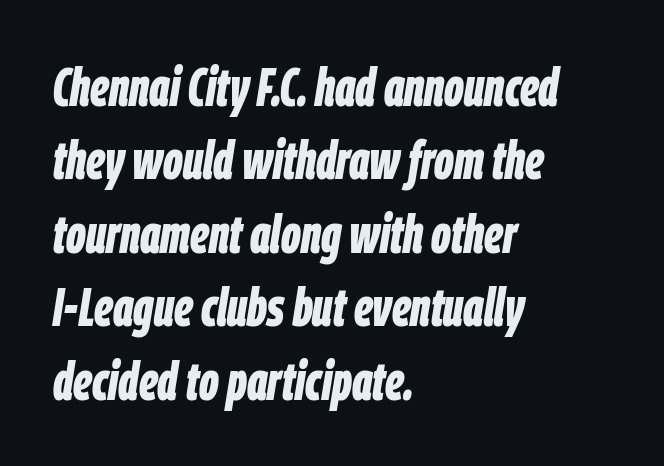
Q: Is the text bold? A: Yes.
Q: Is the text italic (slanted)? A: Yes, it leans right by about 9 degrees.
Q: Is the text underlined? A: No.
Q: How is the paragraph aligned? A: Left-aligned.
Q: Is the spacing between letters normal or unusually wide? A: Normal.
Q: Is the spacing between lines tight, normal or loose? A: Normal.
Q: Width (condensed, normal, or wide)? A: Condensed.
Q: Stroke contrast? A: Low.
Q: x-height? A: Large.
Q: Monospaced? A: No.
